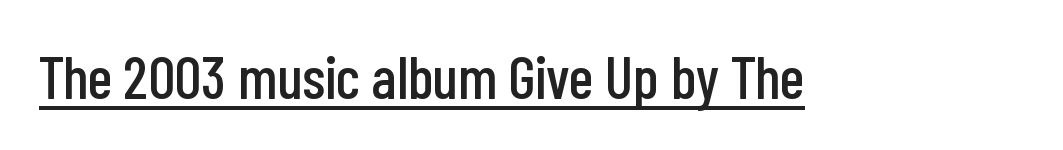
Q: Is the text italic (slanted)? A: No, it is upright.
Q: Is the typeface a serif or a sans-serif typeface? A: Sans-serif.
Q: Is the text underlined? A: Yes.
Q: Is the spacing between letters normal or unusually wide? A: Normal.
Q: Width (condensed, normal, or wide)? A: Condensed.
Q: Stroke contrast? A: Low.
Q: x-height? A: Medium.
Q: Monospaced? A: No.
